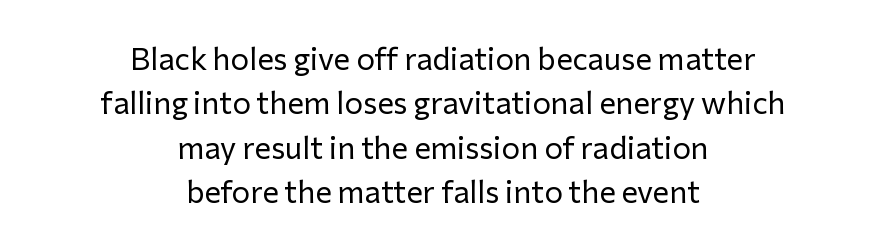
{"serif": "no", "italic": "no", "bold": "no", "weight": "regular", "width": "normal", "stroke_contrast": "low", "x_height": "medium", "monospaced": "no", "underline": "no", "align": "center", "line_spacing": "normal", "line_spacing_ratio": 1.43, "letter_spacing": "normal", "letter_spacing_em": 0.0, "glyph_px": 31}
